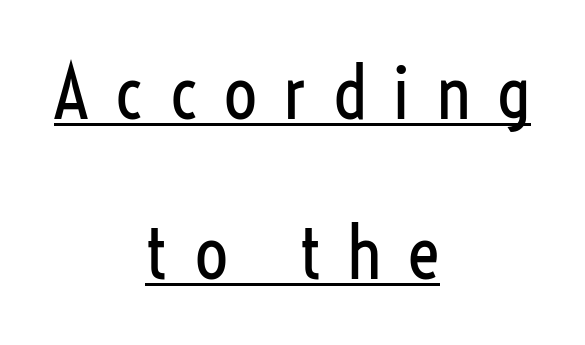
Q: Is the text bold? A: No.
Q: Is the text italic (slanted)? A: No, it is upright.
Q: Is the typeface a serif or a sans-serif typeface? A: Sans-serif.
Q: Is the text underlined? A: Yes.
Q: How is the paragraph aligned? A: Centered.
Q: Is the spacing between letters normal or unusually wide? A: Unusually wide.
Q: Is the spacing between lines tight, normal or loose? A: Loose.
Q: Width (condensed, normal, or wide)? A: Condensed.
Q: Stroke contrast? A: Low.
Q: x-height? A: Medium.
Q: Monospaced? A: No.
